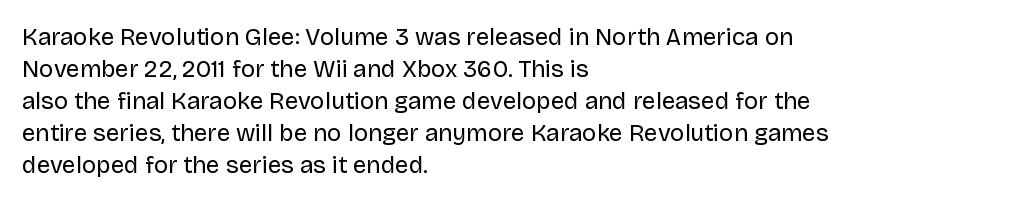
The image shows 24 px text type, upright; set left-aligned, normal line spacing (1.33x), normal letter spacing, not underlined.
